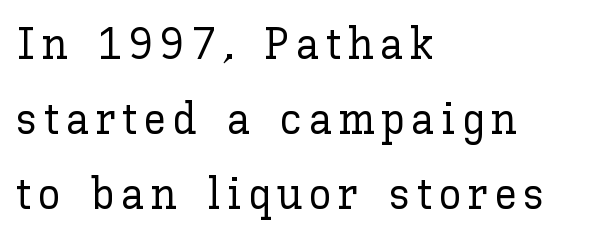
The letters stand upright; this is a roman face. The face used here is proportionally spaced, like ordinary book or web type. Just letters on the line, the space beneath them empty. The ragged edge is on the right, which tells us the setting is flush left. Regular leading.
